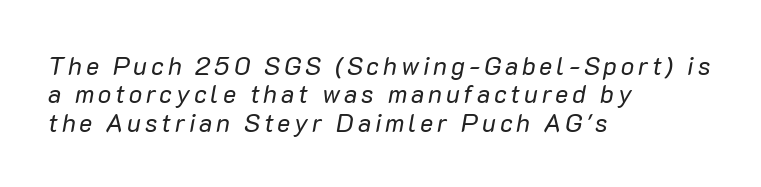
Q: Is the text bold? A: No.
Q: Is the text italic (slanted)? A: Yes, it leans right by about 10 degrees.
Q: Is the text underlined? A: No.
Q: How is the paragraph aligned? A: Left-aligned.
Q: Is the spacing between lines tight, normal or loose? A: Tight.
